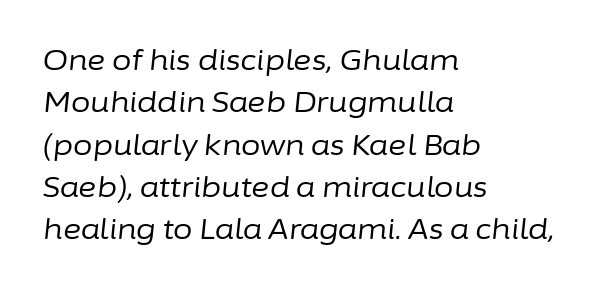
{"italic": "yes", "lean": "right", "slant_degrees": 6, "bold": "no", "weight": "regular", "width": "normal", "stroke_contrast": "low", "x_height": "medium", "monospaced": "no", "underline": "no", "align": "left", "line_spacing": "normal", "line_spacing_ratio": 1.51, "letter_spacing": "normal", "letter_spacing_em": 0.0, "glyph_px": 28}
